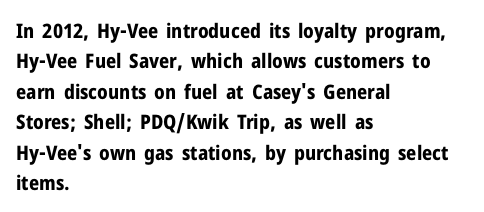
Q: Is the text bold? A: Yes.
Q: Is the text italic (slanted)? A: No, it is upright.
Q: Is the text underlined? A: No.
Q: How is the paragraph aligned? A: Left-aligned.
Q: Is the spacing between letters normal or unusually wide? A: Normal.
Q: Is the spacing between lines tight, normal or loose? A: Normal.
